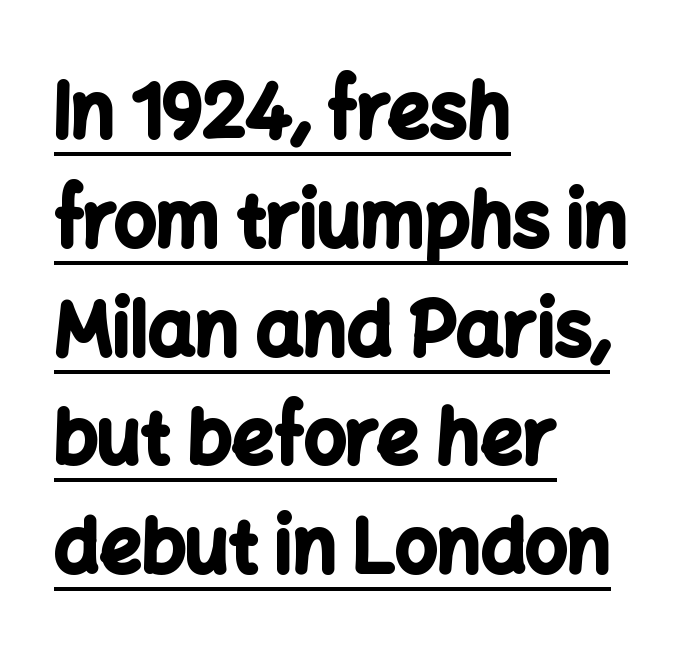
The image shows 74 px bold sans-serif type, upright; set left-aligned, normal line spacing (1.47x), normal letter spacing, underlined; low stroke contrast and a medium x-height.
